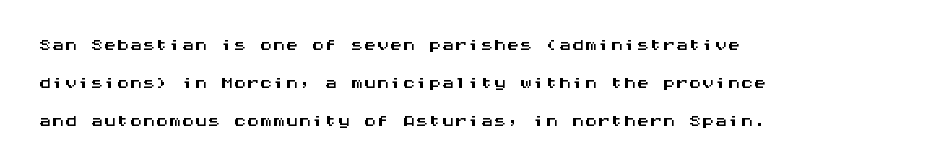
The image shows 26 px text type, upright; set left-aligned, normal line spacing (1.47x), normal letter spacing, not underlined.
